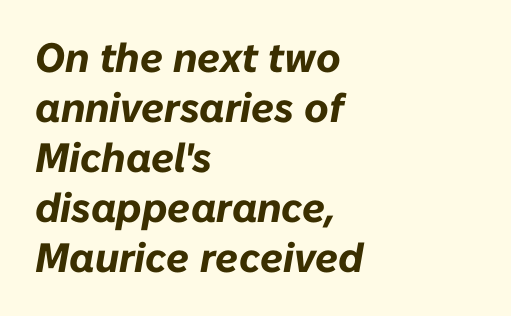
{"italic": "yes", "lean": "right", "slant_degrees": 10, "bold": "yes", "weight": "bold", "width": "normal", "stroke_contrast": "low", "x_height": "medium", "monospaced": "no", "underline": "no", "align": "left", "line_spacing_ratio": 1.22, "letter_spacing": "normal", "letter_spacing_em": 0.0, "glyph_px": 41}
